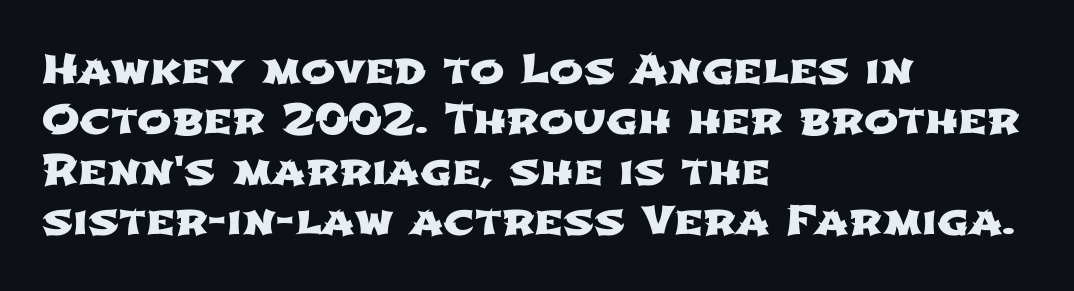
The characters display no serif detailing; their extremities are plain. This sample is left-justified, so line endings fall wherever the words run out. Has an underline been added? It has not. Varying glyph widths throughout — classic text-font behaviour. You could call the tracking neutral — neither tight nor loose.
